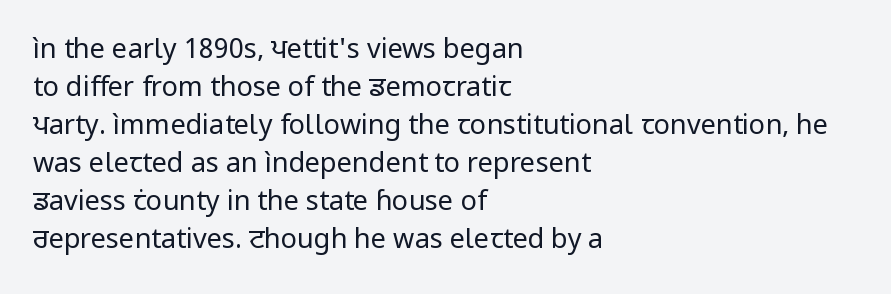
{"italic": "no", "bold": "no", "underline": "no", "align": "left", "line_spacing": "normal", "line_spacing_ratio": 1.41, "letter_spacing": "normal", "letter_spacing_em": 0.0, "glyph_px": 27}
